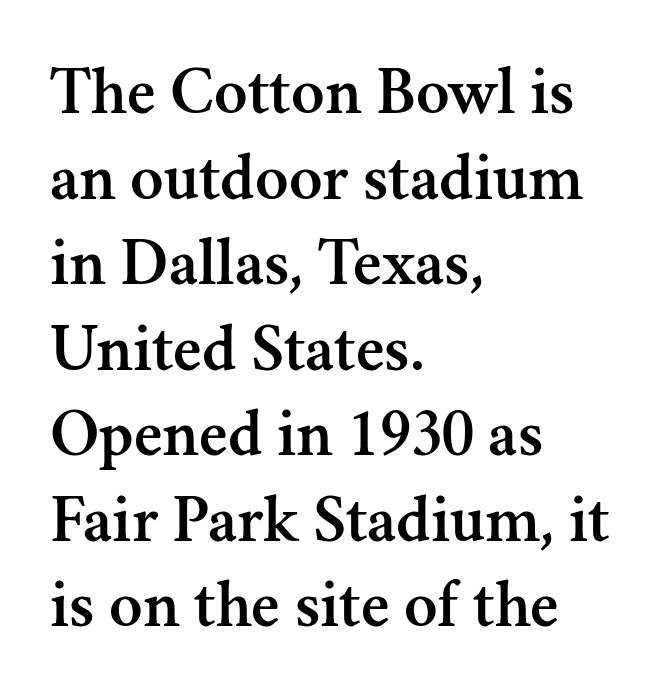
The face used here is proportionally spaced, like ordinary book or web type. The rendering anchors every line to the left-hand side. Honestly, there is no underline to notice here at all. The type is set solid horizontally, with unmodified tracking.
